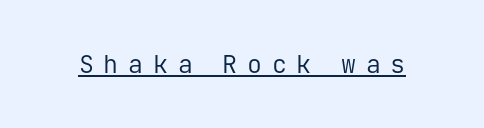
{"italic": "no", "bold": "no", "underline": "yes", "letter_spacing": "wide", "letter_spacing_em": 0.39, "glyph_px": 25}
